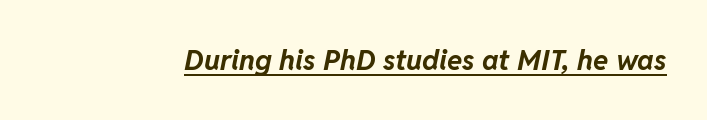
{"italic": "yes", "lean": "right", "slant_degrees": 11, "bold": "yes", "weight": "bold", "width": "normal", "stroke_contrast": "low", "x_height": "medium", "monospaced": "no", "underline": "yes", "letter_spacing": "normal", "letter_spacing_em": 0.0, "glyph_px": 28}
